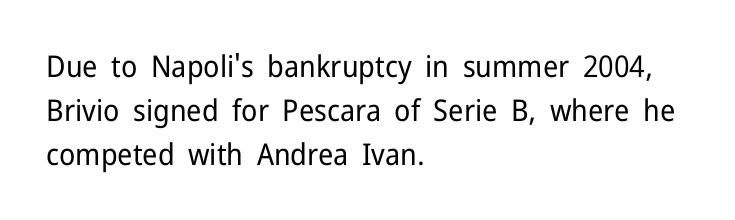
The lines are quadded left. The letters advance in unequal steps, a hallmark of proportional type. Tracking value appears to be zero — textbook default spacing. Compared with a typical body face, this is equally light or lighter still. Tall strokes in this sample are plumb rather than angled.
